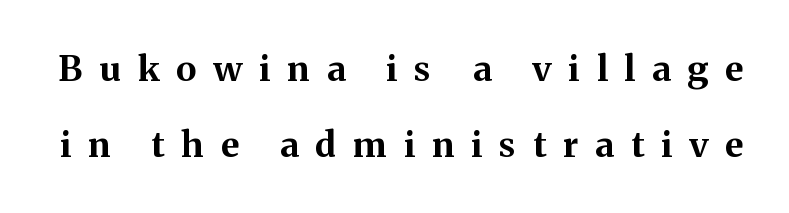
The image shows 35 px bold serif type, upright; set loose line spacing (2.17x), unusually wide letter spacing (+0.49 em), not underlined; medium stroke contrast and a medium x-height.
